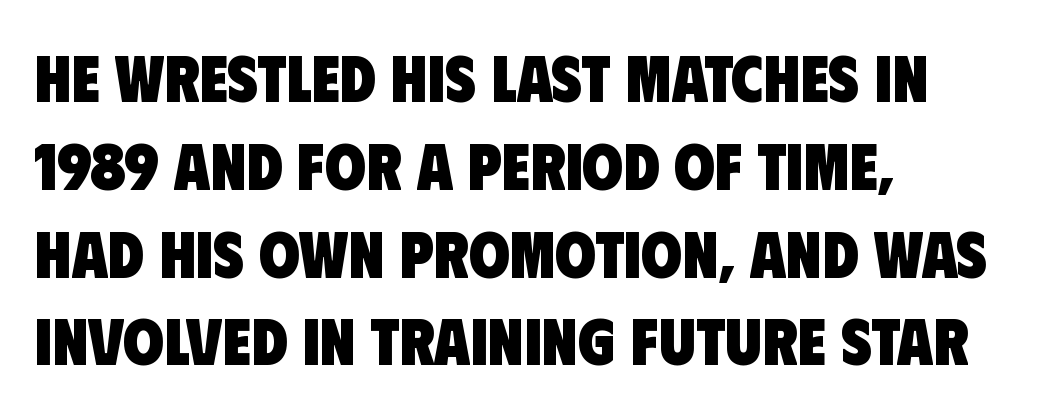
{"serif": "no", "bold": "yes", "weight": "heavy", "width": "condensed", "stroke_contrast": "low", "x_height": "large", "monospaced": "no", "underline": "no", "align": "left", "line_spacing": "normal", "line_spacing_ratio": 1.33, "letter_spacing": "normal", "letter_spacing_em": 0.0, "glyph_px": 66}
